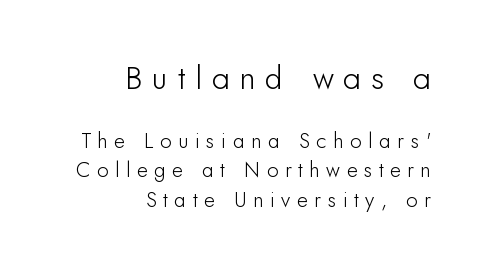
Think of a printed novel: that variable character pitch is what you see here. Does the leading feel generous? No, just average. This rendering employs a face without finishing strokes, i.e., a sans-serif. The space directly below the letters is spotless. The compositor pushed each line to the right boundary.
